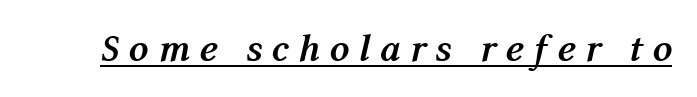
A continuous stroke trails under the words, as in a hyperlink. Compared with an ordinary text face, these strokes are far heavier — a full bold. Looks like regular typesetting: each glyph gets only the width it needs. The line texture is sparse and dotted thanks to wide tracking. Italic? Definitely — the glyphs are oblique.
